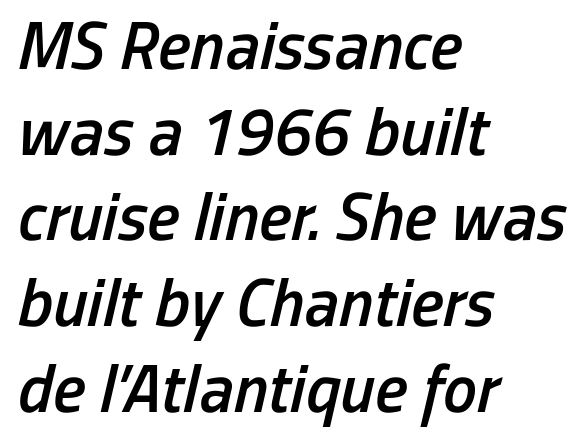
{"italic": "yes", "lean": "right", "slant_degrees": 13, "bold": "semi", "weight": "semibold", "width": "condensed", "stroke_contrast": "low", "x_height": "medium", "monospaced": "no", "underline": "no", "align": "left", "line_spacing": "normal", "line_spacing_ratio": 1.26, "letter_spacing": "normal", "letter_spacing_em": 0.0, "glyph_px": 68}
